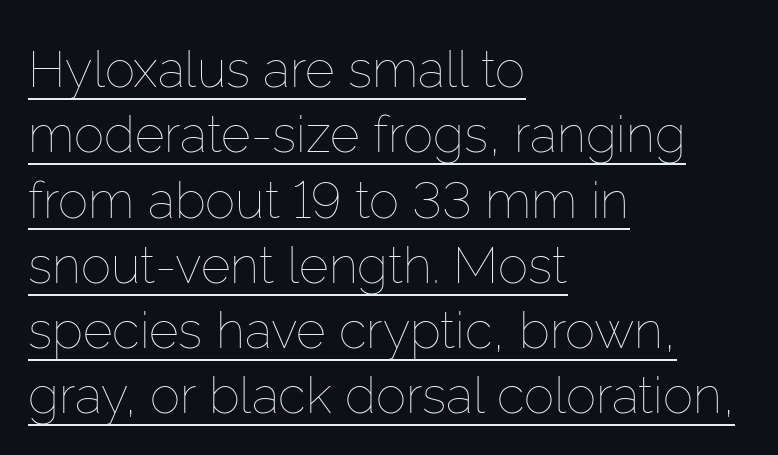
In CSS terms this would be text-align: left. Designer's note — italics off, roman on. One glance says typical: line gaps are just what's usual. There is no visible air inserted between adjacent glyphs. Notice how a bar underscores the lettering throughout. Weight: regular or lighter.
